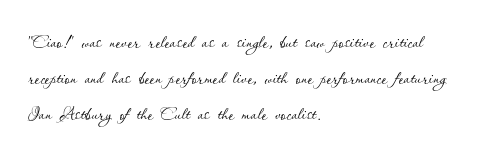
{"bold": "no", "underline": "no", "align": "left", "line_spacing": "normal", "line_spacing_ratio": 1.45, "letter_spacing": "normal", "letter_spacing_em": 0.0, "glyph_px": 25}
